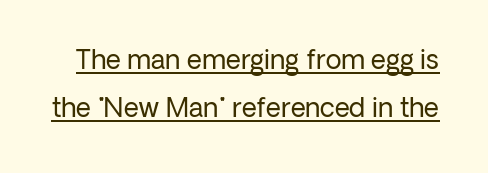
{"italic": "no", "bold": "no", "underline": "yes", "line_spacing_ratio": 1.84, "letter_spacing": "normal", "letter_spacing_em": 0.0, "glyph_px": 26}
